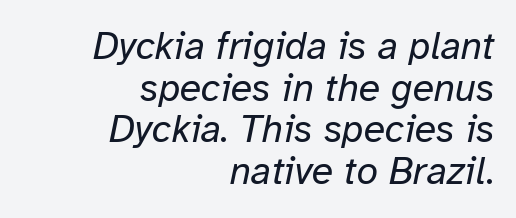
The letterforms sit shoulder to shoulder at normal distance. Bare-footed words on every line. A typesetter would call this leading minimal, almost set solid. Italic? Definitely — the glyphs are oblique.
